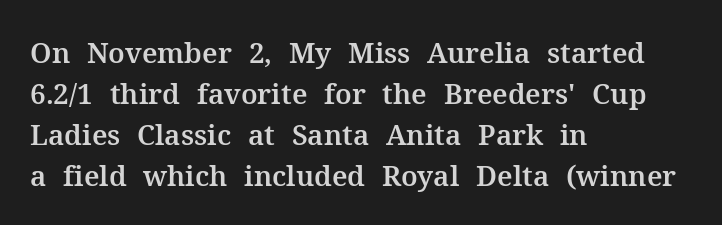
The image shows 28 px serif type, upright; set left-aligned, normal line spacing (1.46x), normal letter spacing, not underlined; medium stroke contrast and a medium x-height.
